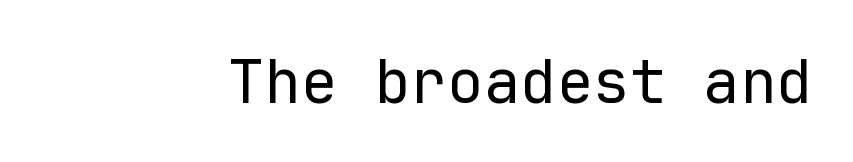
The image shows 61 px regular-weight sans-serif type, upright, monospaced; set normal letter spacing, not underlined; low stroke contrast and a medium x-height.
